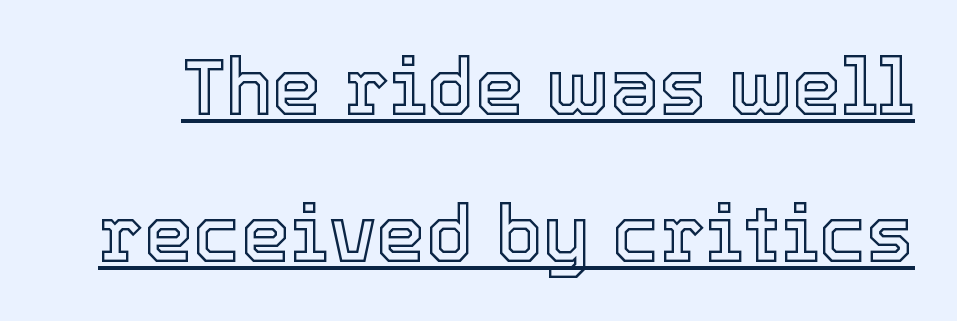
Standard letterfit; no display-style spreading of the glyphs. The letters stand straight up with perfectly vertical stems. Does a line run under the words? Yes, clearly. The face used here is proportionally spaced, like ordinary book or web type.
